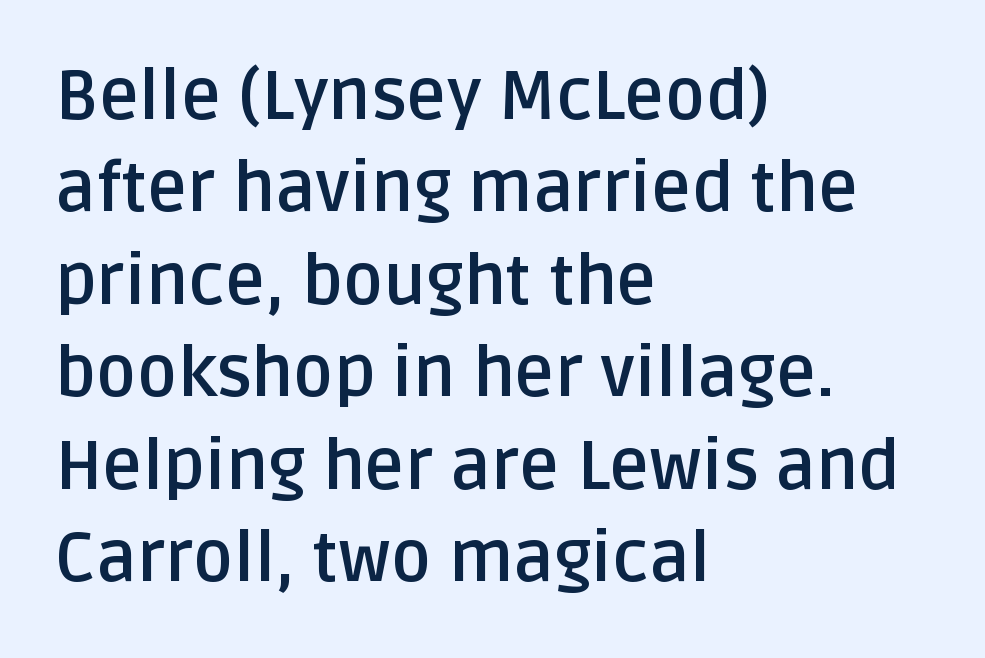
The image shows 69 px semibold sans-serif type, upright; set left-aligned, normal line spacing (1.34x), normal letter spacing, not underlined; low stroke contrast and a large x-height.
